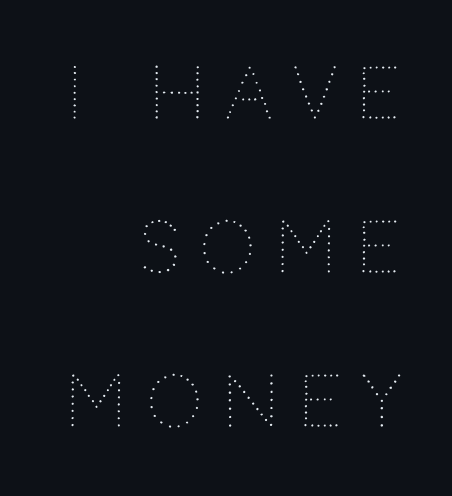
The strokes carry an ordinary text weight at most. You could not count columns in this text — the font is proportionally spaced. Does extra space separate the letters? Yes, quite a lot of it. Italic: no, the glyphs are upright roman.
